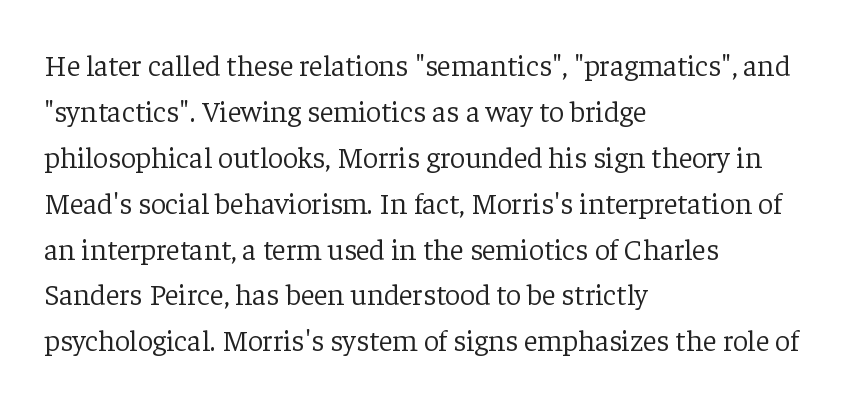
The image shows 30 px light serif type, upright; set left-aligned, normal line spacing (1.53x), normal letter spacing, not underlined; low stroke contrast and a medium x-height.
